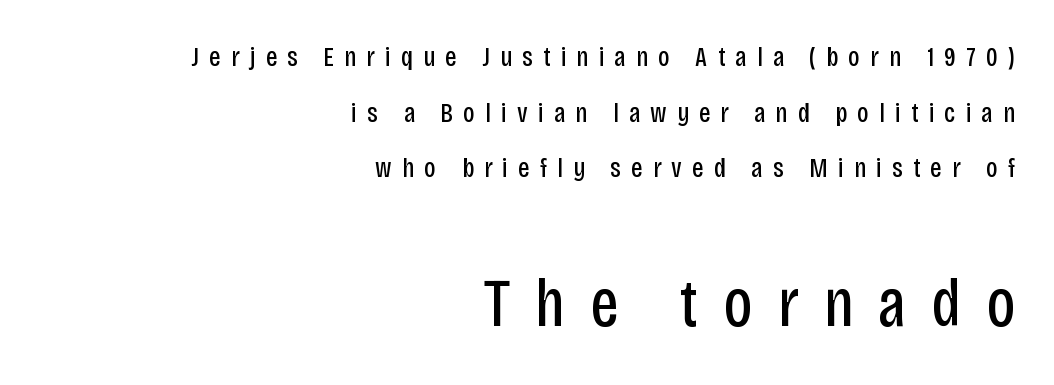
{"serif": "no", "italic": "no", "bold": "no", "weight": "regular", "width": "condensed", "stroke_contrast": "low", "x_height": "large", "monospaced": "no", "underline": "no", "align": "right", "line_spacing": "loose", "line_spacing_ratio": 1.99, "letter_spacing": "wide", "letter_spacing_em": 0.36, "larger_block": "second", "size_ratio": 2.46, "glyph_px": 69}
